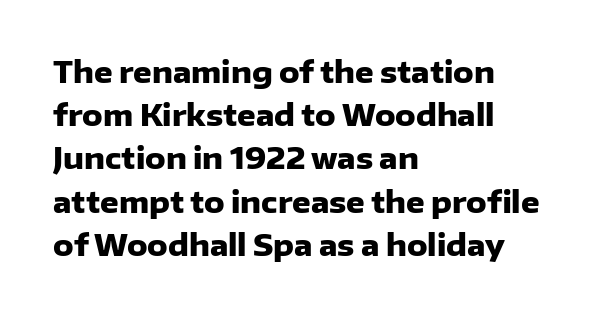
The zone under the glyphs is completely vacant. Ordinary non-slanted type is in use. Looks like regular typesetting: each glyph gets only the width it needs. The letters carry no serifs — their stems end cleanly without finishing strokes. The lines are quadded left.
